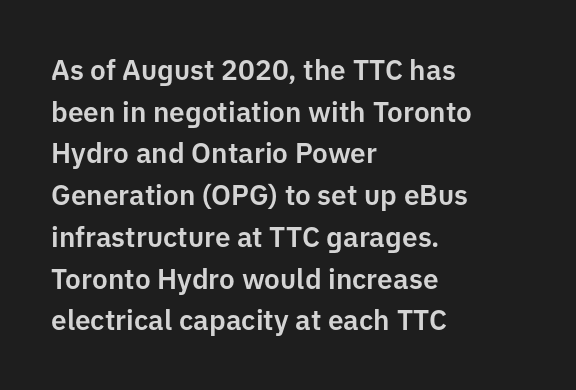
The image shows 28 px sans-serif type, upright; set left-aligned, normal line spacing (1.49x), normal letter spacing, not underlined; low stroke contrast and a medium x-height.
